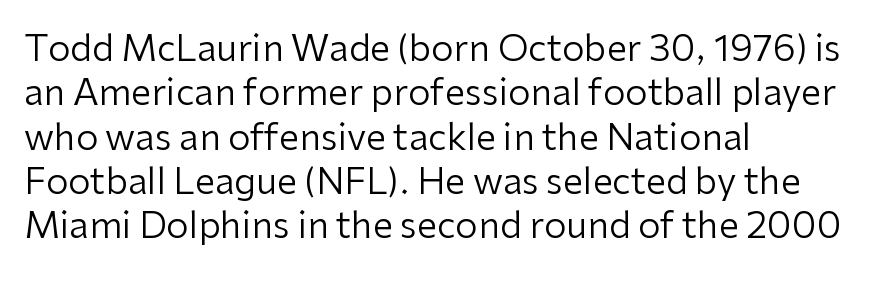
Q: Is the text bold? A: No.
Q: Is the text italic (slanted)? A: No, it is upright.
Q: Is the typeface a serif or a sans-serif typeface? A: Sans-serif.
Q: Is the text underlined? A: No.
Q: How is the paragraph aligned? A: Left-aligned.
Q: Is the spacing between letters normal or unusually wide? A: Normal.
Q: Width (condensed, normal, or wide)? A: Normal.
Q: Stroke contrast? A: Low.
Q: x-height? A: Medium.
Q: Monospaced? A: No.
